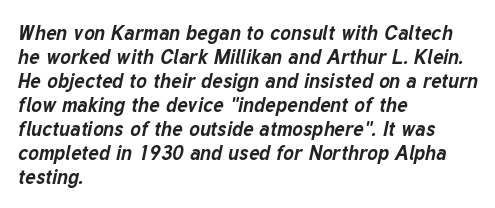
Q: Is the text bold? A: Yes.
Q: Is the text italic (slanted)? A: Yes, it leans right by about 12 degrees.
Q: Is the text underlined? A: No.
Q: How is the paragraph aligned? A: Left-aligned.
Q: Is the spacing between letters normal or unusually wide? A: Normal.
